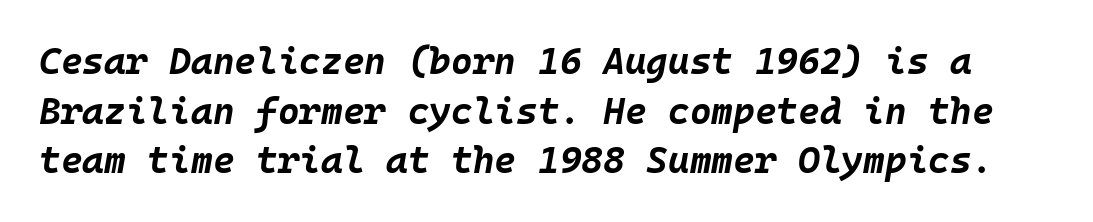
Q: Is the text bold? A: Yes.
Q: Is the text italic (slanted)? A: Yes, it leans right by about 10 degrees.
Q: Is the text underlined? A: No.
Q: Is the spacing between letters normal or unusually wide? A: Normal.
Q: Is the spacing between lines tight, normal or loose? A: Normal.
Q: Width (condensed, normal, or wide)? A: Normal.
Q: Stroke contrast? A: Low.
Q: x-height? A: Large.
Q: Monospaced? A: Yes.
